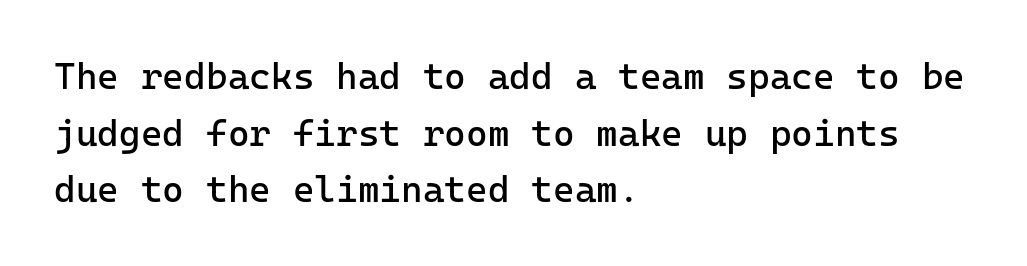
{"serif": "no", "italic": "no", "bold": "no", "weight": "regular", "width": "normal", "stroke_contrast": "low", "x_height": "medium", "monospaced": "yes", "underline": "no", "align": "left", "line_spacing": "normal", "line_spacing_ratio": 1.53, "letter_spacing": "normal", "letter_spacing_em": 0.0, "glyph_px": 37}
